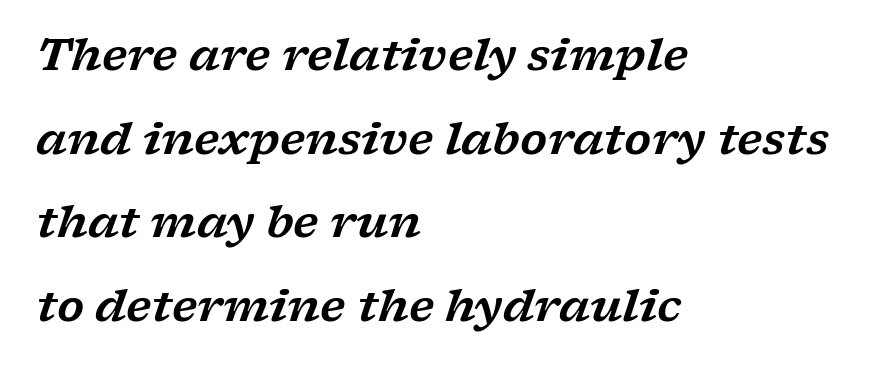
In terms of letterform style, serifs are clearly present. Italic? Definitely — the glyphs are oblique. The passage shown is typed in a proportional face where columns would drift. Left-aligned paragraph, ragged on the right.
